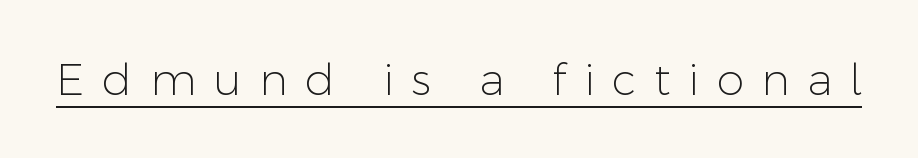
{"serif": "no", "italic": "no", "bold": "no", "weight": "light", "width": "normal", "stroke_contrast": "low", "x_height": "medium", "monospaced": "no", "underline": "yes", "letter_spacing": "wide", "letter_spacing_em": 0.4, "glyph_px": 44}
